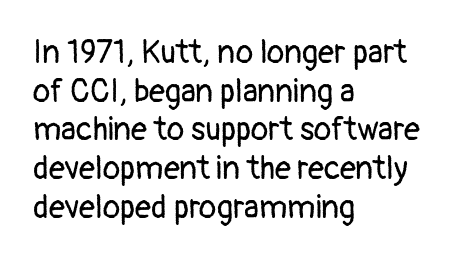
{"serif": "no", "italic": "no", "bold": "no", "weight": "regular", "width": "normal", "stroke_contrast": "low", "x_height": "medium", "monospaced": "no", "underline": "no", "align": "left", "line_spacing_ratio": 1.21, "letter_spacing": "normal", "letter_spacing_em": 0.0, "glyph_px": 32}
